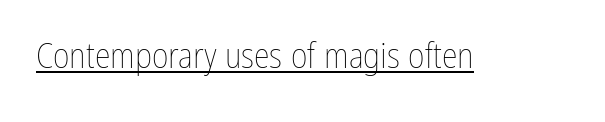
The letters stand straight up with perfectly vertical stems. The letters advance in unequal steps, a hallmark of proportional type. Nothing heavy about these letters — not bold at all. This rendering features underlined lettering. The type is set solid horizontally, with unmodified tracking.
